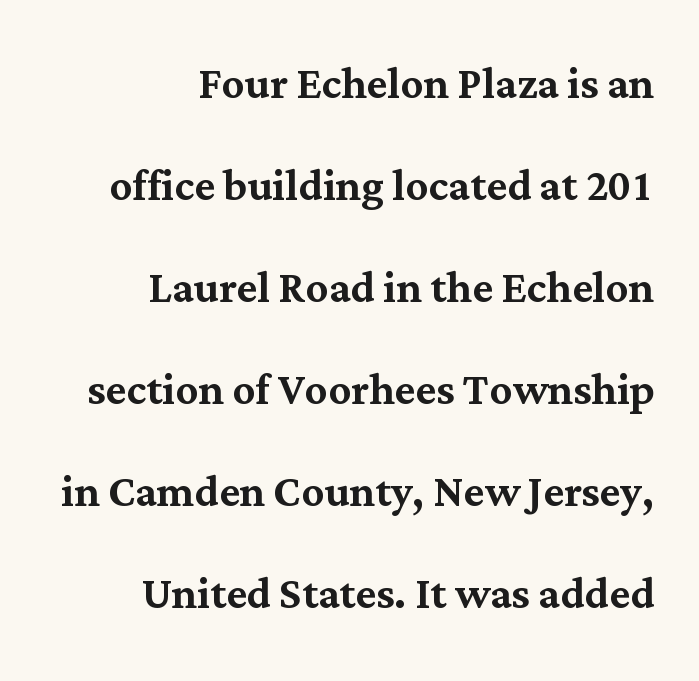
{"serif": "yes", "italic": "no", "width": "normal", "stroke_contrast": "medium", "x_height": "medium", "monospaced": "no", "underline": "no", "align": "right", "line_spacing_ratio": 1.82, "letter_spacing": "normal", "letter_spacing_em": 0.0, "glyph_px": 56}
